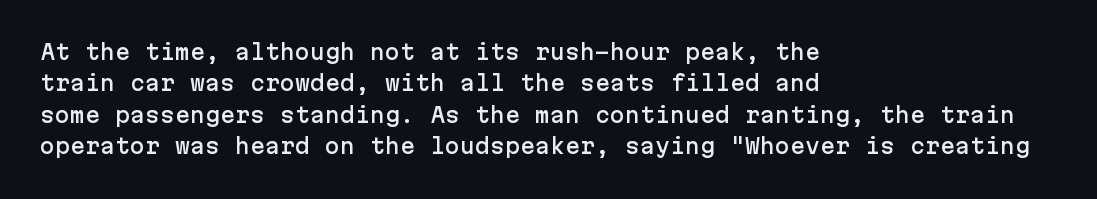
The image shows 20 px text type, upright; set left-aligned, normal line spacing (1.57x), normal letter spacing, not underlined.
